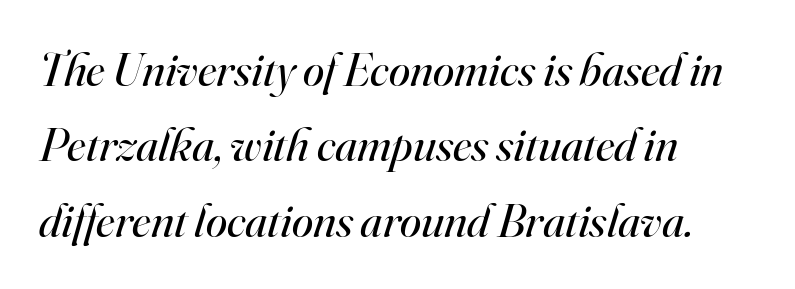
Underlining? Definitely not there. There's an unmistakable incline to the writing here. Serif or sans? Serif — the stroke terminals have little feet. One glance says typical: line gaps are just what's usual.
